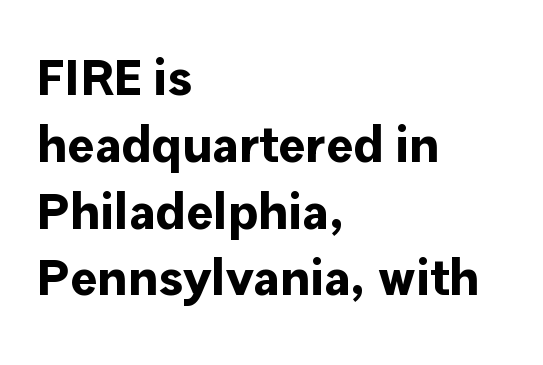
Q: Is the text bold? A: Yes.
Q: Is the text italic (slanted)? A: No, it is upright.
Q: Is the typeface a serif or a sans-serif typeface? A: Sans-serif.
Q: Is the text underlined? A: No.
Q: How is the paragraph aligned? A: Left-aligned.
Q: Is the spacing between letters normal or unusually wide? A: Normal.
Q: Is the spacing between lines tight, normal or loose? A: Normal.
Q: Width (condensed, normal, or wide)? A: Normal.
Q: Stroke contrast? A: Low.
Q: x-height? A: Medium.
Q: Monospaced? A: No.
